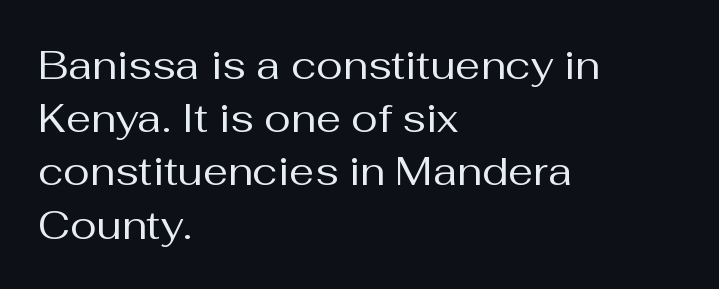
Q: Is the text bold? A: No.
Q: Is the text italic (slanted)? A: No, it is upright.
Q: Is the typeface a serif or a sans-serif typeface? A: Sans-serif.
Q: Is the text underlined? A: No.
Q: How is the paragraph aligned? A: Left-aligned.
Q: Is the spacing between letters normal or unusually wide? A: Normal.
Q: Is the spacing between lines tight, normal or loose? A: Normal.
Q: Width (condensed, normal, or wide)? A: Normal.
Q: Stroke contrast? A: Medium.
Q: x-height? A: Medium.
Q: Monospaced? A: No.
